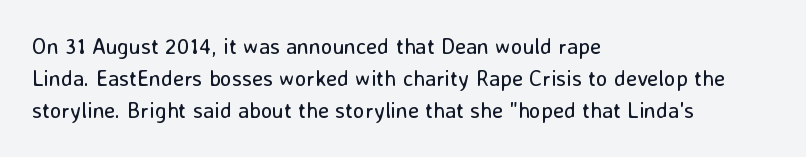
{"italic": "no", "bold": "no", "underline": "no", "align": "left", "line_spacing": "normal", "line_spacing_ratio": 1.46, "letter_spacing": "normal", "letter_spacing_em": 0.0, "glyph_px": 22}
